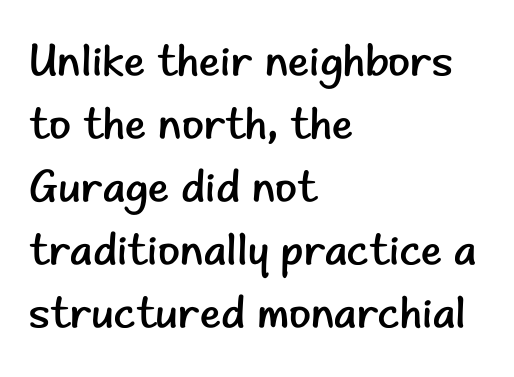
Q: Is the text bold? A: No.
Q: Is the text italic (slanted)? A: No, it is upright.
Q: Is the typeface a serif or a sans-serif typeface? A: Sans-serif.
Q: Is the text underlined? A: No.
Q: How is the paragraph aligned? A: Left-aligned.
Q: Is the spacing between letters normal or unusually wide? A: Normal.
Q: Is the spacing between lines tight, normal or loose? A: Normal.
Q: Width (condensed, normal, or wide)? A: Normal.
Q: Stroke contrast? A: Low.
Q: x-height? A: Small.
Q: Monospaced? A: No.
